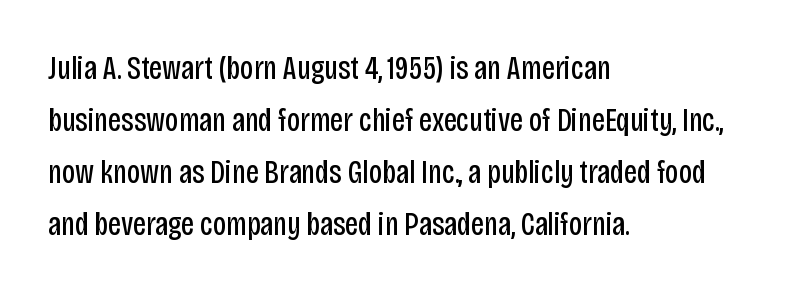
Q: Is the text bold? A: No.
Q: Is the text italic (slanted)? A: No, it is upright.
Q: Is the typeface a serif or a sans-serif typeface? A: Sans-serif.
Q: Is the text underlined? A: No.
Q: How is the paragraph aligned? A: Left-aligned.
Q: Is the spacing between letters normal or unusually wide? A: Normal.
Q: Is the spacing between lines tight, normal or loose? A: Normal.
Q: Width (condensed, normal, or wide)? A: Condensed.
Q: Stroke contrast? A: Low.
Q: x-height? A: Large.
Q: Monospaced? A: No.
